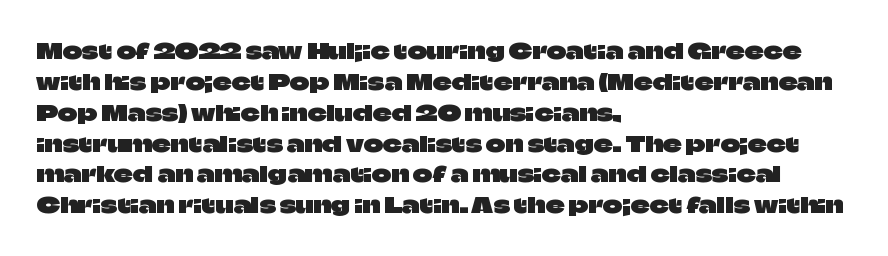
The image shows 21 px text type, upright; set left-aligned, normal line spacing (1.47x), normal letter spacing, not underlined.
